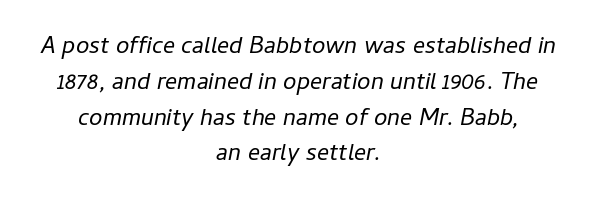
Compared with a typical body face, this is equally light or lighter still. Caption: multi-line text, centered on the measure. Honestly, the letter spacing is just normal — you wouldn't notice it. Has an underline been added? It has not.
